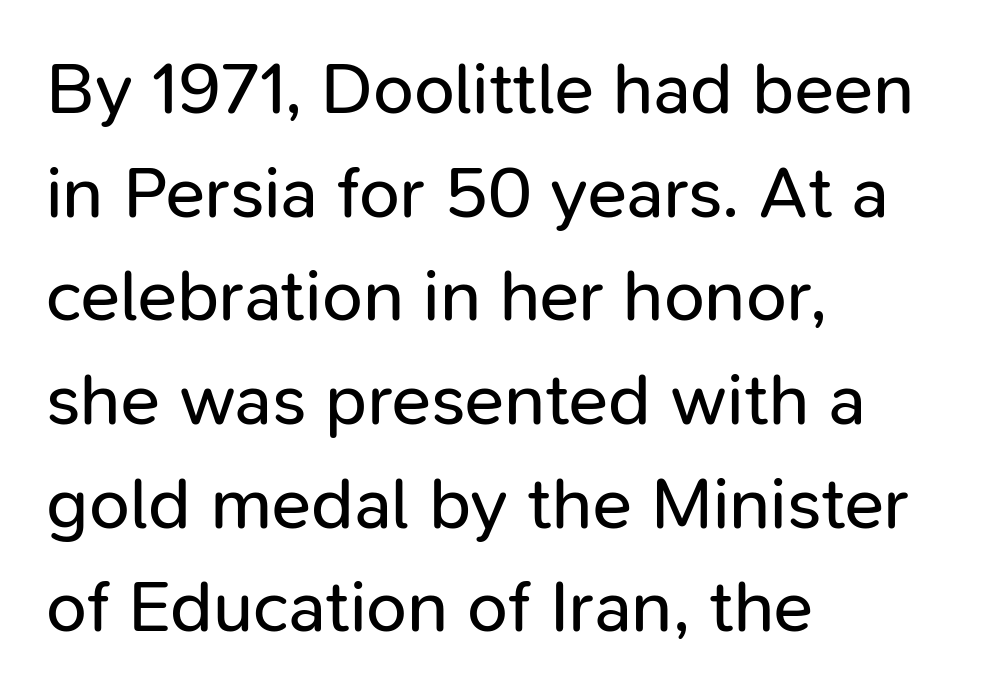
{"serif": "no", "italic": "no", "bold": "no", "weight": "regular", "width": "normal", "stroke_contrast": "low", "x_height": "medium", "monospaced": "no", "underline": "no", "align": "left", "line_spacing": "normal", "line_spacing_ratio": 1.42, "letter_spacing": "normal", "letter_spacing_em": 0.0, "glyph_px": 73}
